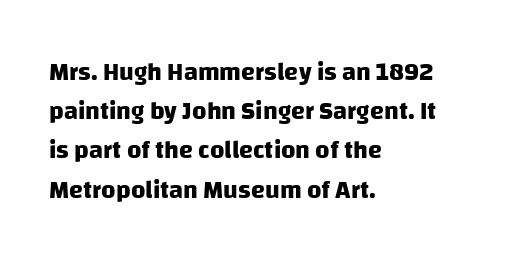
Q: Is the text bold? A: Yes.
Q: Is the text underlined? A: No.
Q: How is the paragraph aligned? A: Left-aligned.
Q: Is the spacing between letters normal or unusually wide? A: Normal.
Q: Is the spacing between lines tight, normal or loose? A: Normal.
